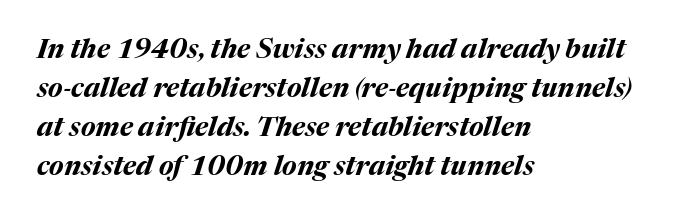
Q: Is the text bold? A: Yes.
Q: Is the text italic (slanted)? A: Yes, it leans right by about 17 degrees.
Q: Is the text underlined? A: No.
Q: How is the paragraph aligned? A: Left-aligned.
Q: Is the spacing between letters normal or unusually wide? A: Normal.
Q: Is the spacing between lines tight, normal or loose? A: Normal.
